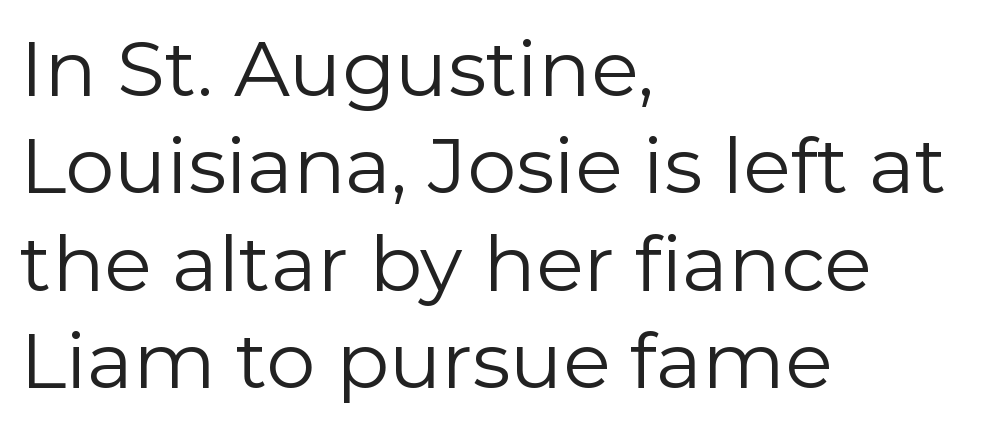
{"serif": "no", "italic": "no", "bold": "no", "weight": "regular", "width": "normal", "stroke_contrast": "low", "x_height": "medium", "monospaced": "no", "underline": "no", "align": "left", "line_spacing": "normal", "line_spacing_ratio": 1.25, "letter_spacing": "normal", "letter_spacing_em": 0.0, "glyph_px": 78}
